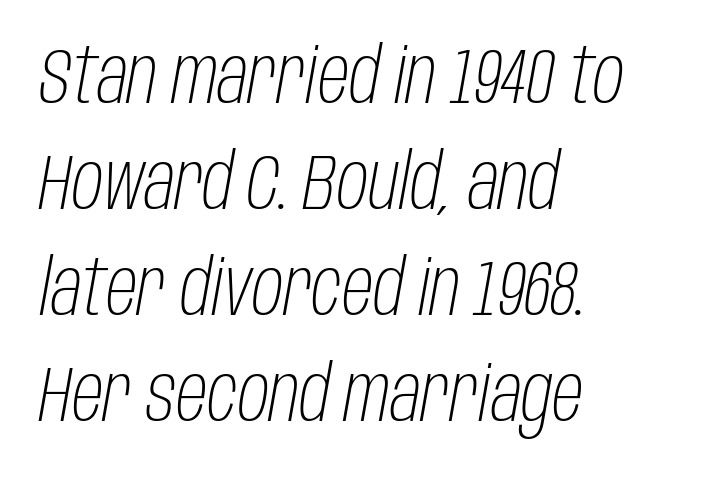
The weight would be labelled regular, book, light, or lighter still. If you measured baseline to baseline, you'd find a middling distance. The face used here is proportionally spaced, like ordinary book or web type. Leftover space on each line is placed entirely after the last word. No extra tracking has been applied to these lines.
